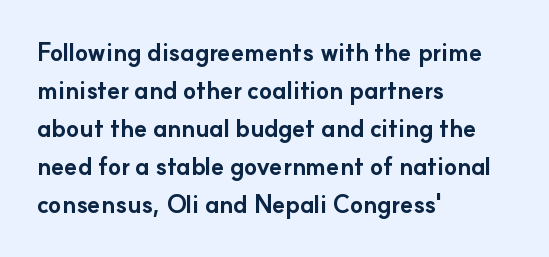
The space between consecutive lines is moderate. Alignment: flush left. The passage shown is not underscored anywhere. The type is set solid horizontally, with unmodified tracking. The characters look thick and weighty, a clear bold. Unlike italic type, these characters show no tilt at all.
